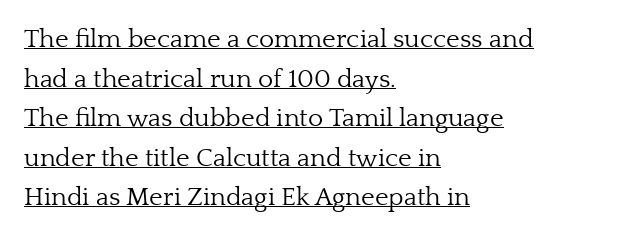
{"italic": "no", "bold": "no", "underline": "yes", "align": "left", "line_spacing": "normal", "line_spacing_ratio": 1.52, "letter_spacing": "normal", "letter_spacing_em": 0.0, "glyph_px": 26}
